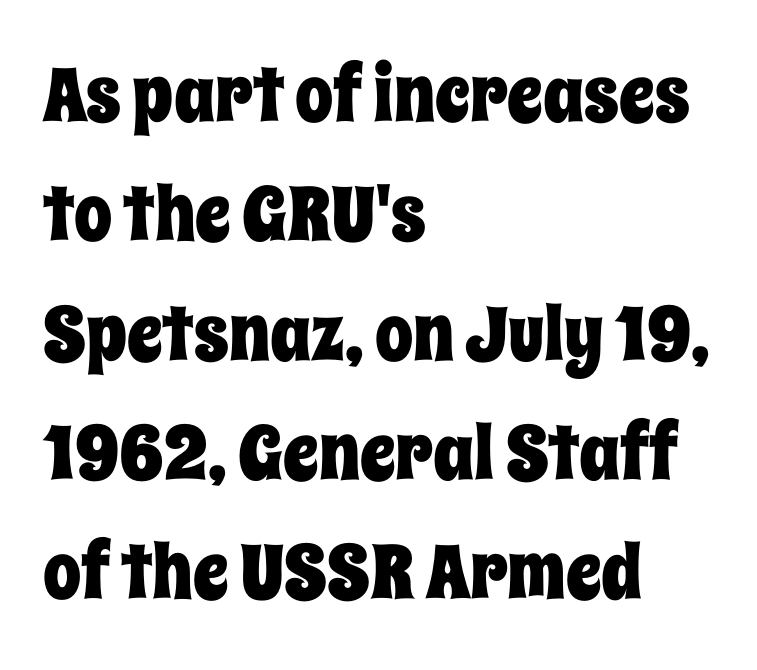
The area under the type is left untouched. Each new line begins a customary step beneath the previous one. Style check: upright. The line texture is even and compact thanks to regular tracking. Casual observation: everything's shoved over to the left. Proportional: the letters do not fall into vertical columns.
